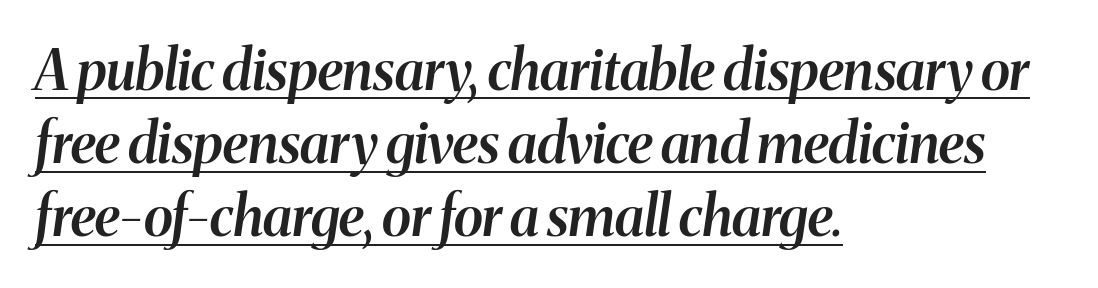
The passage is arranged the way most books set body copy — flush left. Bold? Not quite — semibold, heavier than regular but stopping short. Is the type slanted? Yes — the strokes lean at a clear angle. You could not count columns in this text — the font is proportionally spaced. The specimen includes a rule beneath the text block's lines. Students, observe: this is what conventionally led text looks like.
